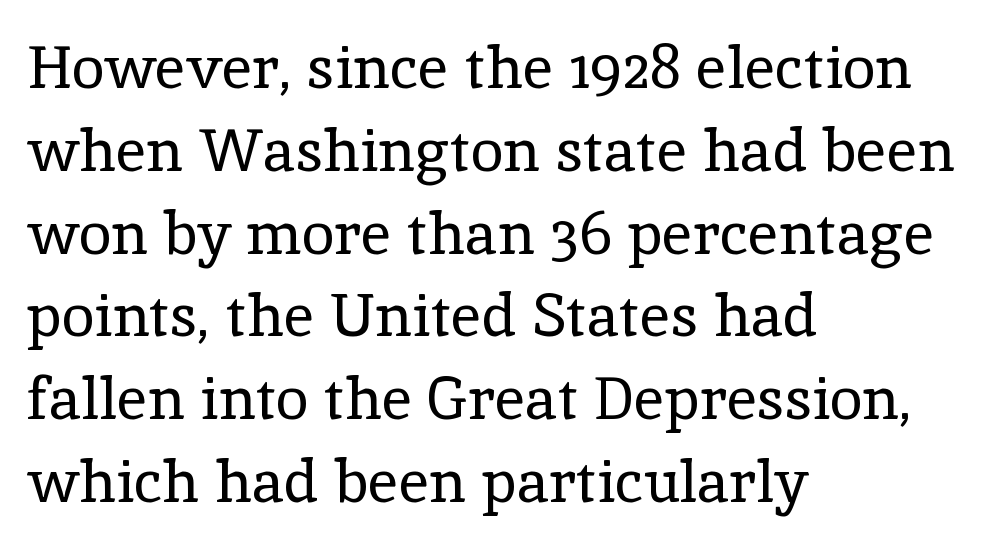
The letters advance in unequal steps, a hallmark of proportional type. Unlike italic type, these characters show no tilt at all. Teacher's note: observe the even left margin — that is flush-left alignment. Rows of type keep a routine distance in the vertical direction.
